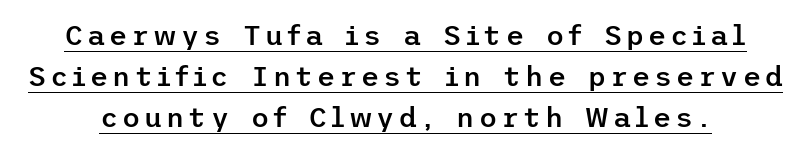
Q: Is the text bold? A: Semi-bold.
Q: Is the text italic (slanted)? A: No, it is upright.
Q: Is the typeface a serif or a sans-serif typeface? A: Sans-serif.
Q: Is the text underlined? A: Yes.
Q: Is the spacing between lines tight, normal or loose? A: Normal.
Q: Width (condensed, normal, or wide)? A: Normal.
Q: Stroke contrast? A: Low.
Q: x-height? A: Medium.
